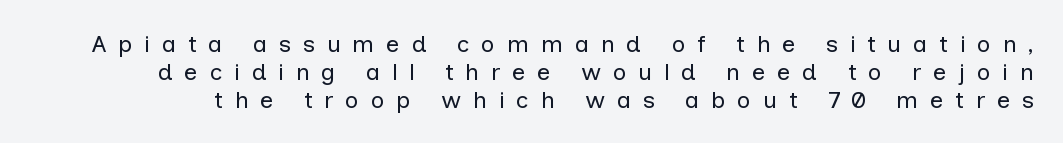
When letters stand straight like this, we call the style roman or upright. The space beneath each line is pristine and unruled. Letters have the restrained weight of plain body copy at most. The face used here is rendered with a markedly widened letterfit.
